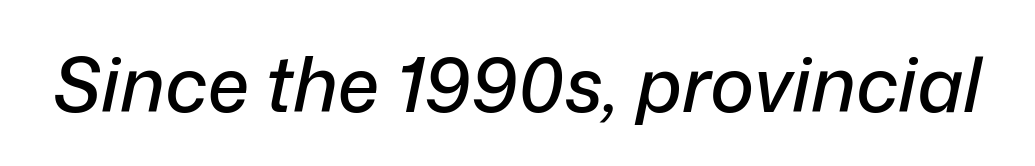
Yep, that's italic — everything's leaning. A typesetter would call this zero additional tracking. These lines are rendered in a variable-pitch font. Underlining? Definitely not there.
